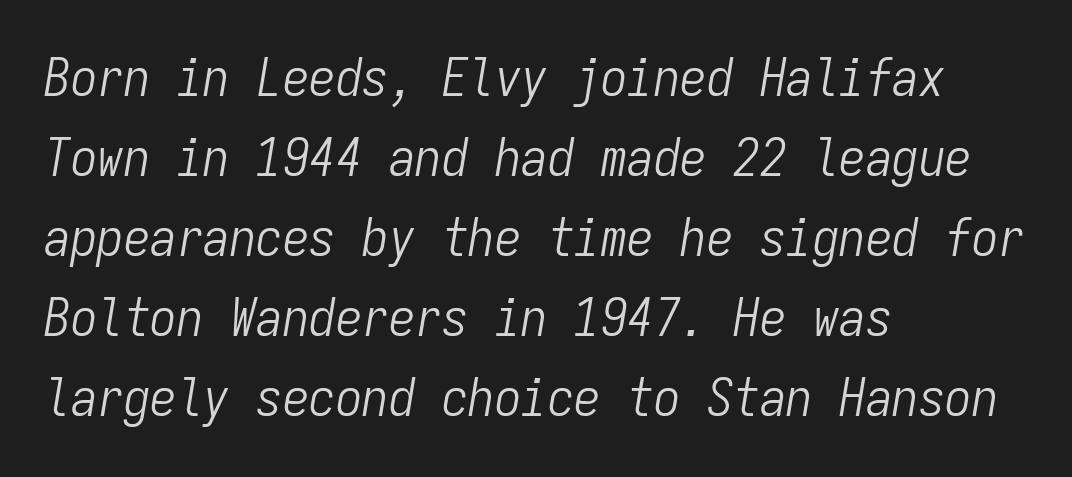
{"italic": "yes", "lean": "right", "slant_degrees": 9, "bold": "no", "weight": "light", "width": "condensed", "stroke_contrast": "low", "x_height": "medium", "monospaced": "yes", "underline": "no", "align": "left", "line_spacing": "normal", "line_spacing_ratio": 1.51, "letter_spacing": "normal", "letter_spacing_em": 0.0, "glyph_px": 53}
